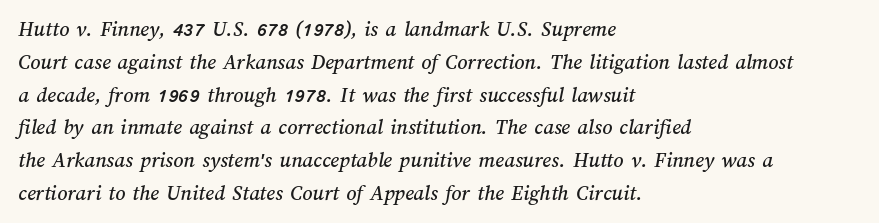
{"underline": "no", "align": "left", "line_spacing": "normal", "line_spacing_ratio": 1.49, "letter_spacing": "normal", "letter_spacing_em": 0.0, "glyph_px": 22}
